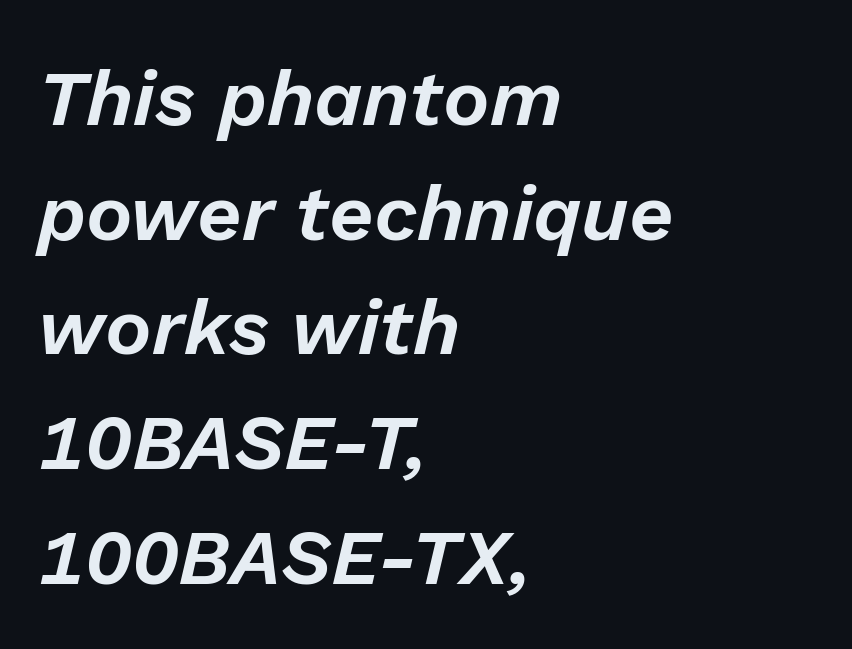
The image shows 78 px text type, italic (leaning right); set left-aligned, normal line spacing (1.47x), normal letter spacing, not underlined; low stroke contrast and a medium x-height.
